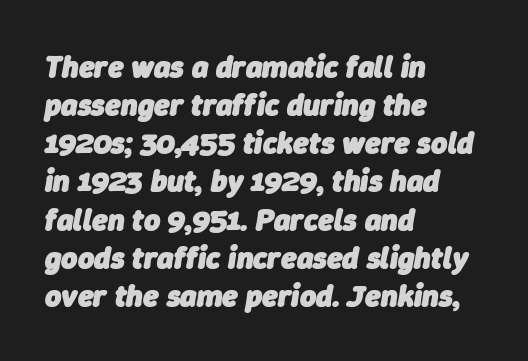
Spacing verdict: proportional, widths tailored to each character. Notice how the passage keeps a crisp vertical edge on the left only. Observe the lean: these are italic letterforms. Heavy, bold letterforms.
